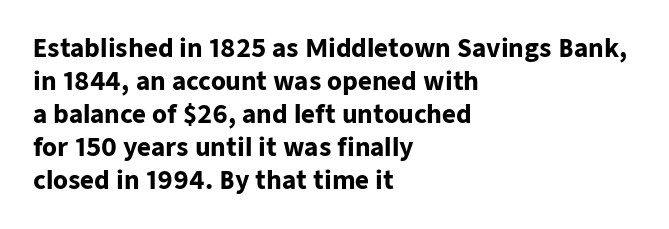
The image shows 24 px bold type, upright; set left-aligned, normal line spacing (1.38x), normal letter spacing, not underlined.
